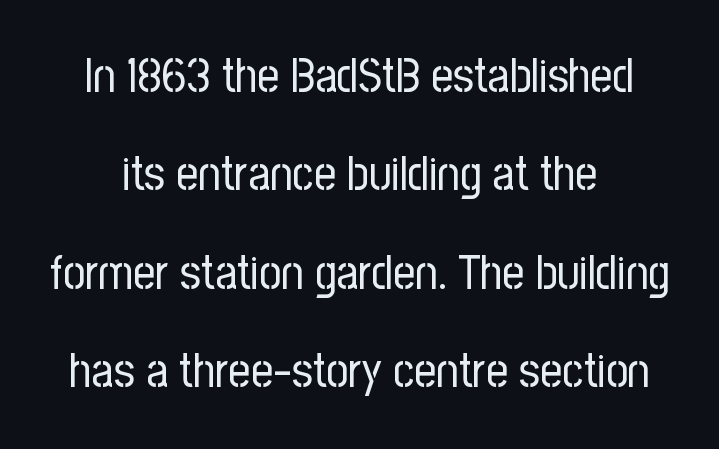
The image shows 48 px regular-weight, condensed sans-serif type, upright; set centered, loose line spacing (2.05x), normal letter spacing, not underlined; low stroke contrast and a medium x-height.
